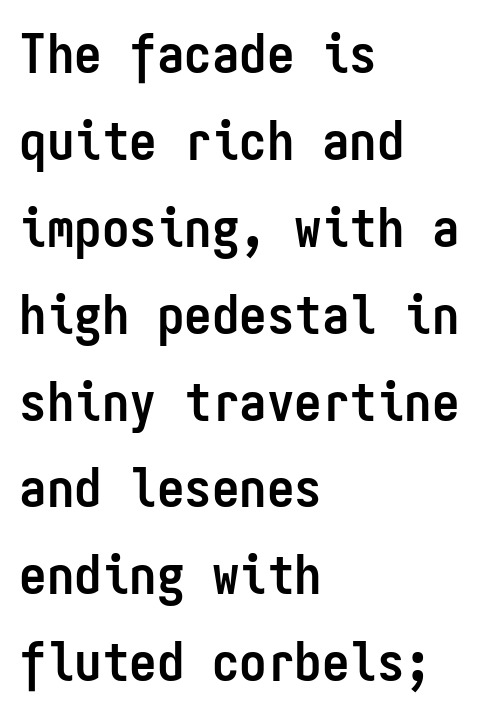
The image shows 55 px semibold, condensed sans-serif type, upright, monospaced; set left-aligned, normal line spacing (1.58x), normal letter spacing, not underlined; low stroke contrast and a medium x-height.
